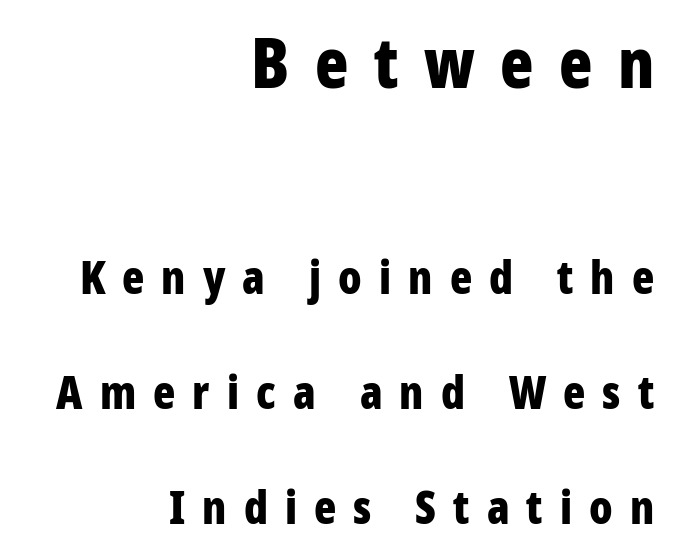
The image shows 69 px bold, condensed sans-serif type, upright; set right-aligned, loose line spacing (2.5x), unusually wide letter spacing (+0.37 em), not underlined; the first (top) block is 1.5x larger; low stroke contrast and a large x-height.
